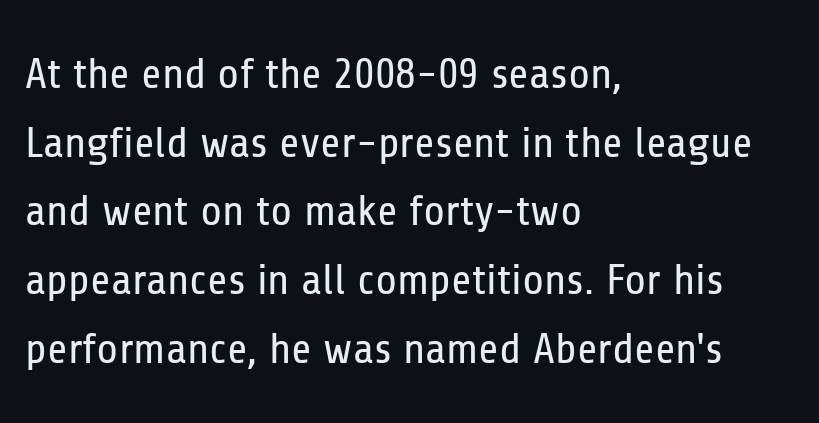
Is this a fixed-width face? No — the glyphs have proportional, varying widths. The leading is moderate, giving the passage an even texture. Grotesque or geometric, the face here clearly has no serifs. Honestly, the letter spacing is just normal — you wouldn't notice it. Horizontal alignment here is leftward, the default for most running prose.
